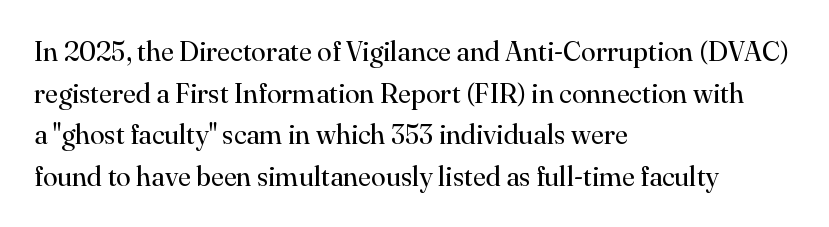
{"italic": "no", "bold": "no", "underline": "no", "align": "left", "line_spacing": "normal", "line_spacing_ratio": 1.54, "letter_spacing": "normal", "letter_spacing_em": 0.0, "glyph_px": 27}
